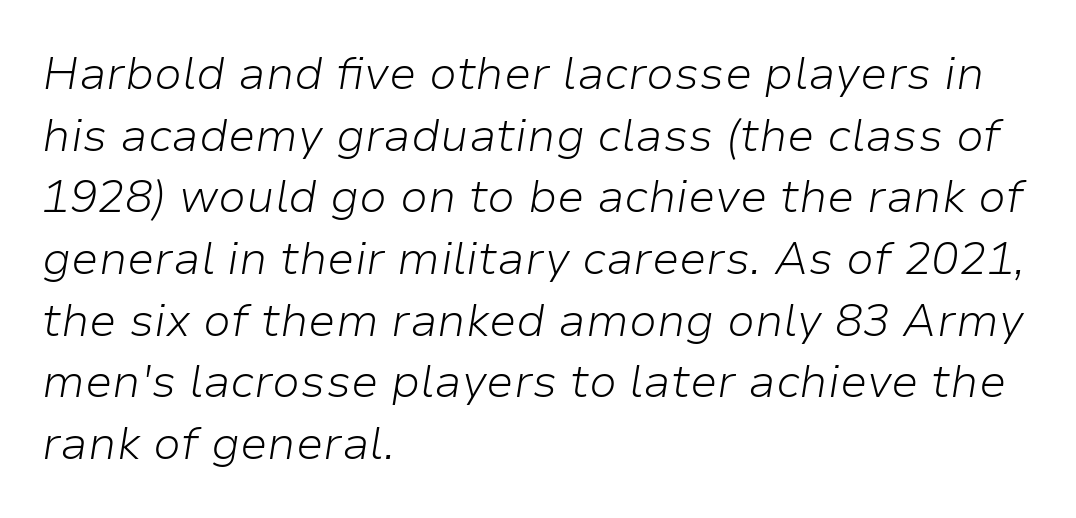
The image shows 46 px light type, italic (leaning right); set left-aligned, normal line spacing (1.34x), normal letter spacing, not underlined; low stroke contrast and a medium x-height.
